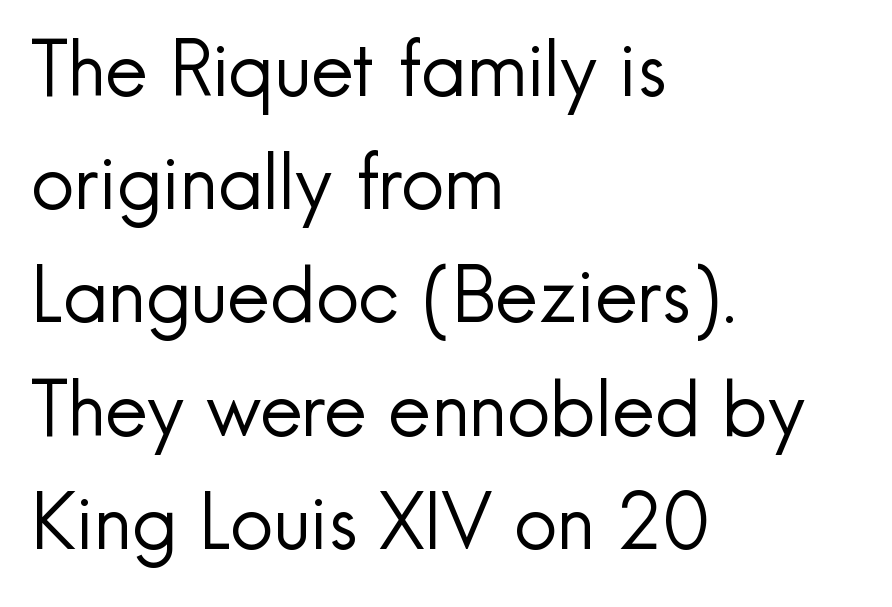
The image shows 76 px regular-weight sans-serif type, upright; set left-aligned, normal line spacing (1.49x), normal letter spacing, not underlined; a small x-height.
